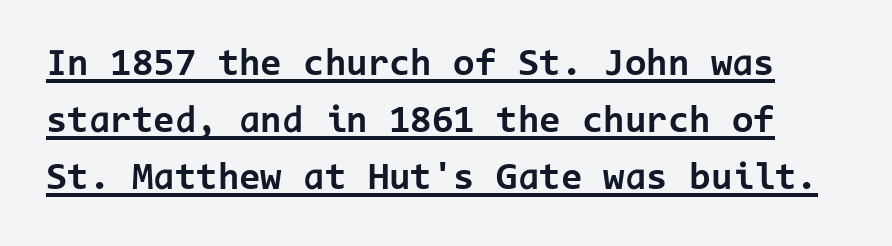
Q: Is the text bold? A: Yes.
Q: Is the text italic (slanted)? A: No, it is upright.
Q: Is the typeface a serif or a sans-serif typeface? A: Sans-serif.
Q: Is the text underlined? A: Yes.
Q: Is the spacing between letters normal or unusually wide? A: Normal.
Q: Is the spacing between lines tight, normal or loose? A: Normal.
Q: Width (condensed, normal, or wide)? A: Normal.
Q: Stroke contrast? A: Low.
Q: x-height? A: Medium.
Q: Monospaced? A: Yes.
